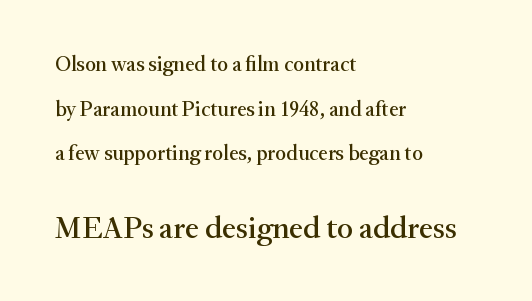
Q: Is the text italic (slanted)? A: No, it is upright.
Q: Is the typeface a serif or a sans-serif typeface? A: Serif.
Q: Is the text underlined? A: No.
Q: How is the paragraph aligned? A: Left-aligned.
Q: Is the spacing between letters normal or unusually wide? A: Normal.
Q: Is the spacing between lines tight, normal or loose? A: Loose.
Q: Which block of text is set in a larger size, the first (top) or the second (bottom)? A: The second (bottom) one.
Q: Width (condensed, normal, or wide)? A: Normal.
Q: Stroke contrast? A: Medium.
Q: x-height? A: Small.
Q: Monospaced? A: No.
